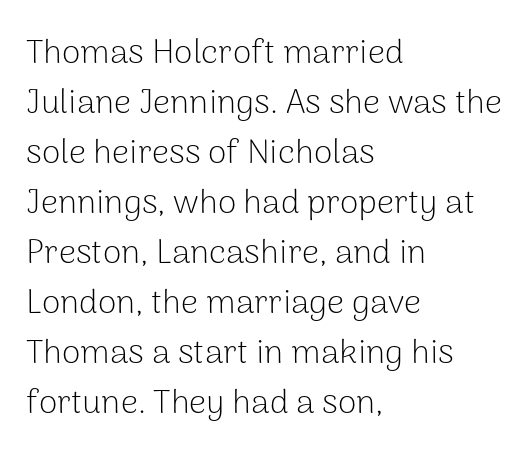
Q: Is the text bold? A: No.
Q: Is the text italic (slanted)? A: No, it is upright.
Q: Is the typeface a serif or a sans-serif typeface? A: Sans-serif.
Q: Is the text underlined? A: No.
Q: How is the paragraph aligned? A: Left-aligned.
Q: Is the spacing between letters normal or unusually wide? A: Normal.
Q: Is the spacing between lines tight, normal or loose? A: Normal.
Q: Width (condensed, normal, or wide)? A: Normal.
Q: Stroke contrast? A: Low.
Q: x-height? A: Medium.
Q: Monospaced? A: No.
